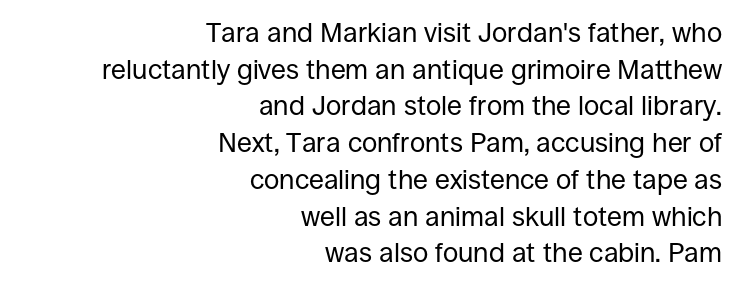
{"italic": "no", "bold": "no", "underline": "no", "align": "right", "line_spacing": "normal", "line_spacing_ratio": 1.36, "letter_spacing": "normal", "letter_spacing_em": 0.0, "glyph_px": 27}
